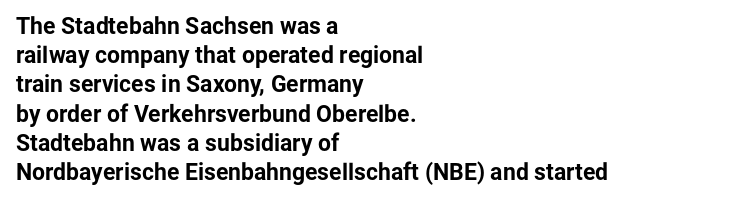
Q: Is the text bold? A: Yes.
Q: Is the text italic (slanted)? A: No, it is upright.
Q: Is the text underlined? A: No.
Q: How is the paragraph aligned? A: Left-aligned.
Q: Is the spacing between letters normal or unusually wide? A: Normal.
Q: Is the spacing between lines tight, normal or loose? A: Normal.
